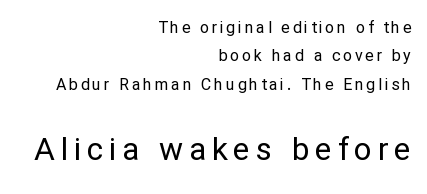
Q: Is the text bold? A: No.
Q: Is the text italic (slanted)? A: No, it is upright.
Q: Is the typeface a serif or a sans-serif typeface? A: Sans-serif.
Q: Is the text underlined? A: No.
Q: How is the paragraph aligned? A: Right-aligned.
Q: Which block of text is set in a larger size, the first (top) or the second (bottom)? A: The second (bottom) one.
Q: Width (condensed, normal, or wide)? A: Normal.
Q: Stroke contrast? A: Low.
Q: x-height? A: Medium.
Q: Monospaced? A: No.
